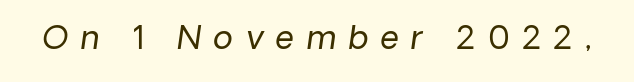
The image shows 32 px regular-weight sans-serif type; set unusually wide letter spacing (+0.39 em), not underlined; low stroke contrast and a medium x-height.
